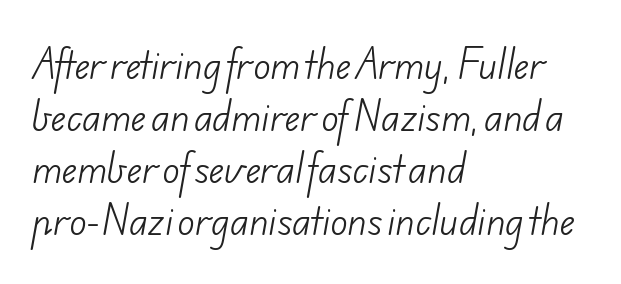
You could not count columns in this text — the font is proportionally spaced. Check the space under the baseline: it is left empty. Note: no serifs on the glyphs. Honestly, the row spacing looks completely unremarkable. Stroke mass is kept to a normal reading level or below. The gaps between neighbouring characters are ordinary and unremarkable.
